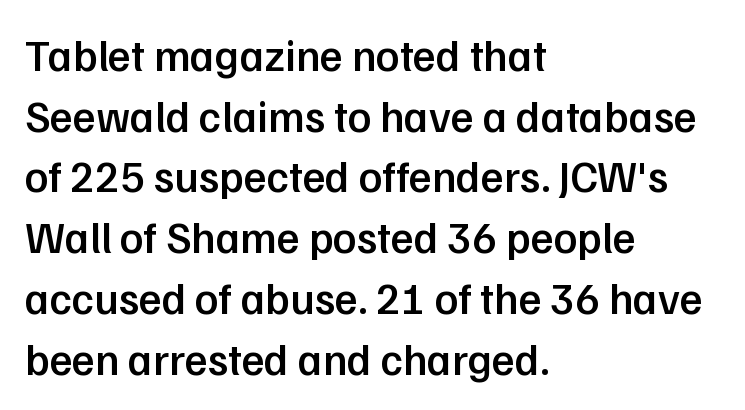
Ordinary non-slanted type is in use. The face used here is a semibold: visibly heavier than regular, lighter than bold. Spacing between characters is what you'd get straight out of the box. The block of text has a typical density, with ordinary space between rows. Descender tails drop into unmarked territory.
